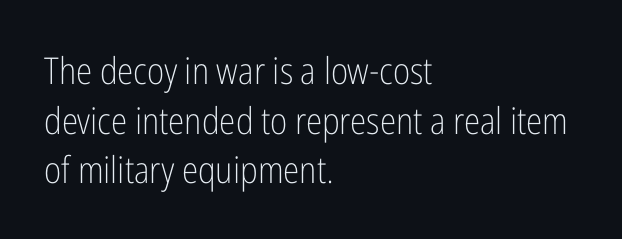
Q: Is the text bold? A: No.
Q: Is the text italic (slanted)? A: No, it is upright.
Q: Is the typeface a serif or a sans-serif typeface? A: Sans-serif.
Q: Is the text underlined? A: No.
Q: How is the paragraph aligned? A: Left-aligned.
Q: Is the spacing between letters normal or unusually wide? A: Normal.
Q: Is the spacing between lines tight, normal or loose? A: Normal.
Q: Width (condensed, normal, or wide)? A: Condensed.
Q: Stroke contrast? A: Low.
Q: x-height? A: Medium.
Q: Monospaced? A: No.
